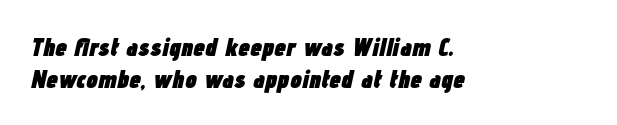
Glyph-to-glyph distance matches everyday printed text. When letters slant like this, we call the style italic. Each glyph is drawn with heavy, bold strokes. Casual observation: everything's shoved over to the left. Anything drawn beneath the words? Only blank space.
